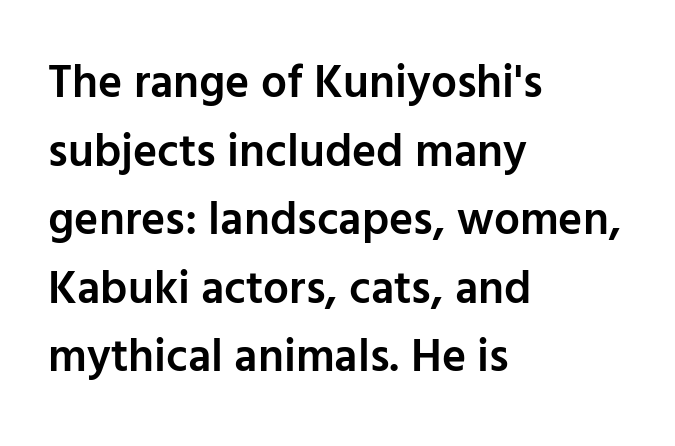
{"serif": "no", "italic": "no", "bold": "semi", "weight": "semibold", "width": "normal", "stroke_contrast": "low", "x_height": "medium", "monospaced": "no", "underline": "no", "align": "left", "line_spacing": "normal", "line_spacing_ratio": 1.49, "letter_spacing": "normal", "letter_spacing_em": 0.0, "glyph_px": 46}
